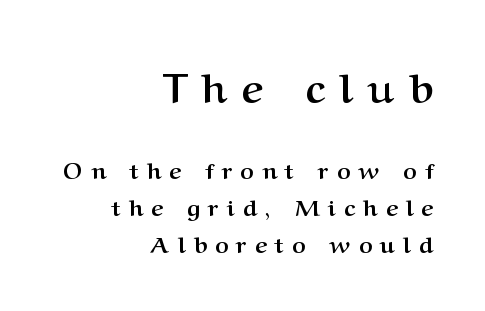
The image shows 41 px semibold serif type, upright; set right-aligned, normal line spacing (1.6x), unusually wide letter spacing (+0.36 em), not underlined; the first (top) block is 1.78x larger; medium stroke contrast and a medium x-height.
